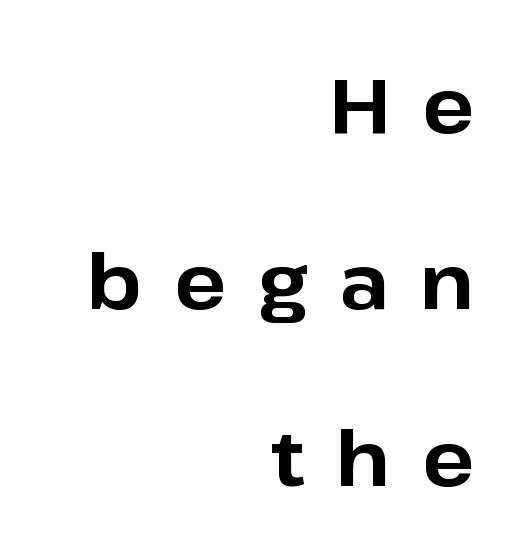
The image shows 77 px bold sans-serif type, upright; set right-aligned, loose line spacing (2.29x), unusually wide letter spacing (+0.41 em), not underlined; low stroke contrast and a medium x-height.
